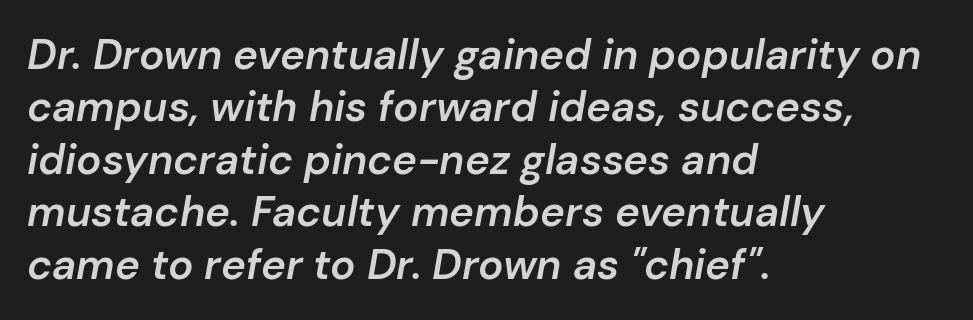
The image shows 42 px semibold type, italic (leaning right); set left-aligned, normal line spacing (1.25x), normal letter spacing, not underlined; low stroke contrast and a medium x-height.
